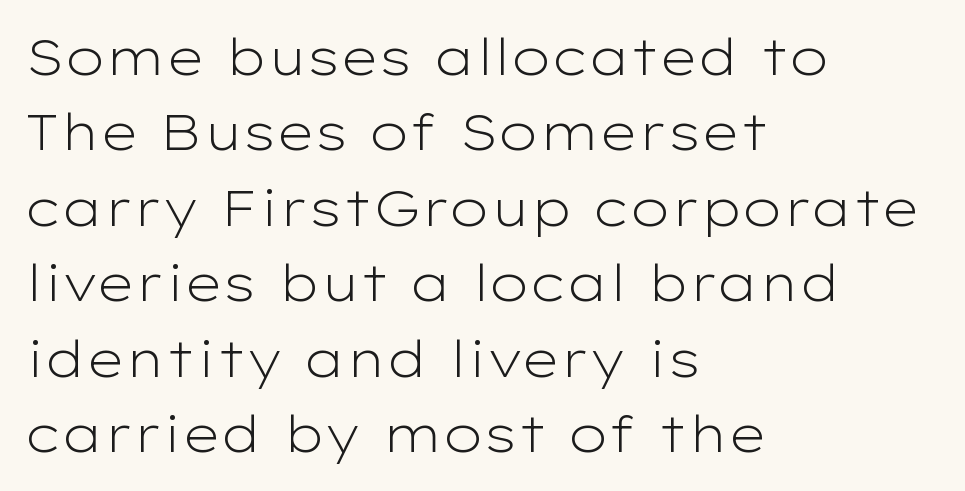
Quick note: underline off. Spacing verdict: proportional, widths tailored to each character. Check where the strokes stop: nothing finishes them off — pure sans. The line-height multiplier appears to be the usual default. The letters look calm and open, with moderate or lighter stems.
